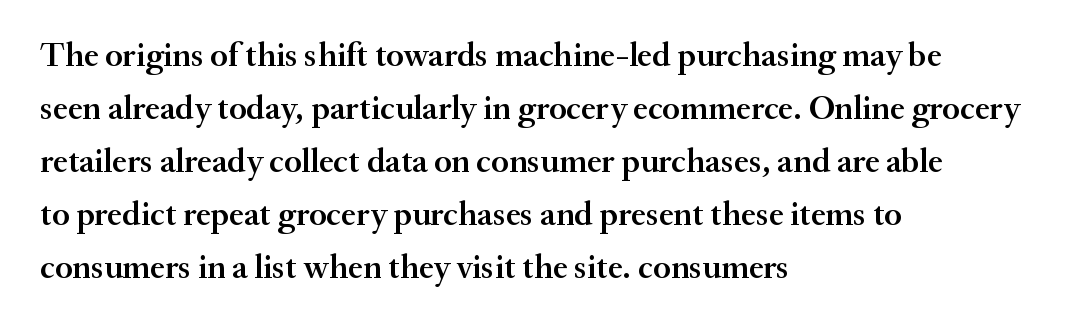
The letterforms sit shoulder to shoulder at normal distance. The vertical gap from one line to the next is medium. Underline: absent. The characters look somewhat weighty, a semibold short of true bold. Posture: vertical.
